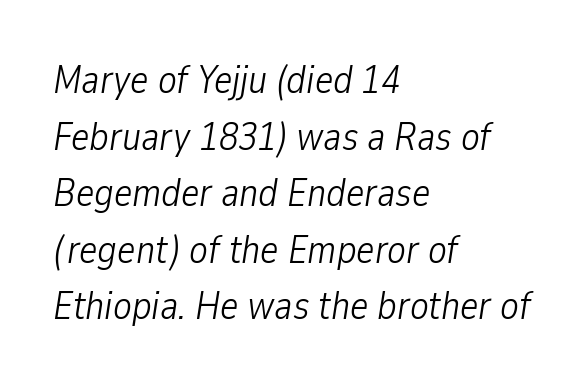
{"italic": "yes", "lean": "right", "slant_degrees": 9, "bold": "no", "weight": "light", "width": "condensed", "stroke_contrast": "low", "x_height": "medium", "monospaced": "no", "underline": "no", "align": "left", "line_spacing": "normal", "line_spacing_ratio": 1.45, "letter_spacing": "normal", "letter_spacing_em": 0.0, "glyph_px": 39}
